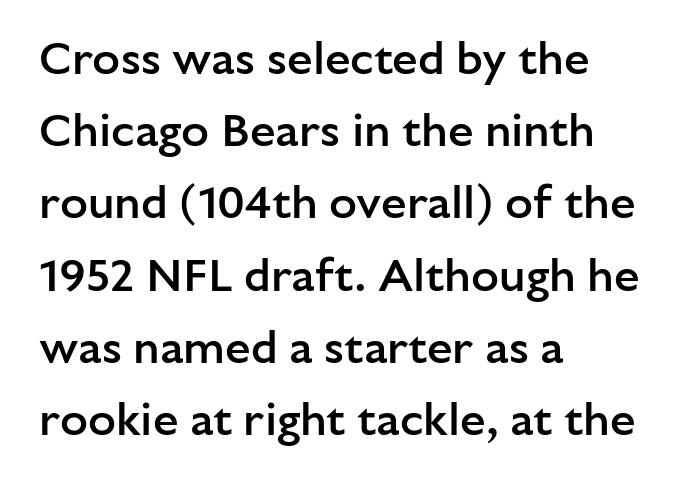
The image shows 46 px semibold sans-serif type, upright; set left-aligned, normal line spacing (1.57x), normal letter spacing, not underlined; low stroke contrast and a medium x-height.
